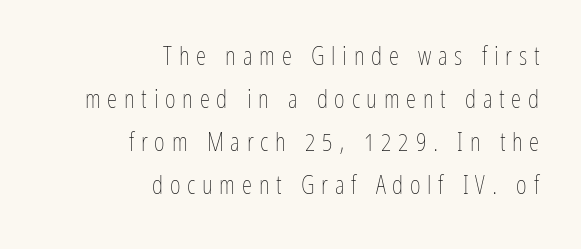
{"italic": "no", "bold": "no", "underline": "no", "align": "right", "line_spacing": "normal", "line_spacing_ratio": 1.65, "letter_spacing": "wide", "letter_spacing_em": 0.26, "glyph_px": 26}
